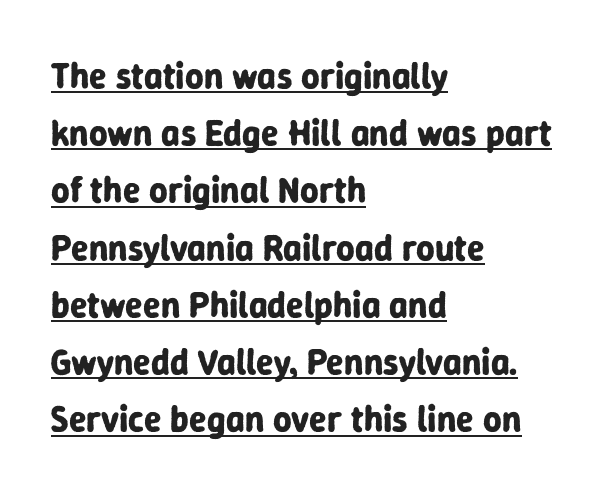
Q: Is the text bold? A: Yes.
Q: Is the text italic (slanted)? A: No, it is upright.
Q: Is the typeface a serif or a sans-serif typeface? A: Sans-serif.
Q: Is the text underlined? A: Yes.
Q: How is the paragraph aligned? A: Left-aligned.
Q: Is the spacing between letters normal or unusually wide? A: Normal.
Q: Is the spacing between lines tight, normal or loose? A: Normal.
Q: Width (condensed, normal, or wide)? A: Normal.
Q: Stroke contrast? A: Low.
Q: x-height? A: Medium.
Q: Monospaced? A: No.
